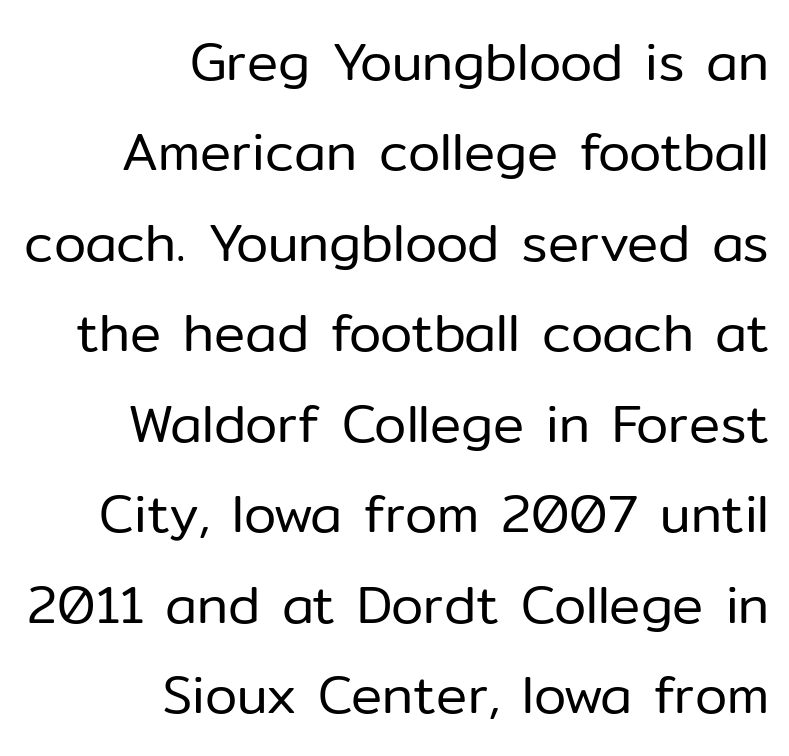
The image shows 52 px regular-weight sans-serif type, upright; set right-aligned, line spacing 1.74x, normal letter spacing, not underlined; low stroke contrast and a medium x-height.
